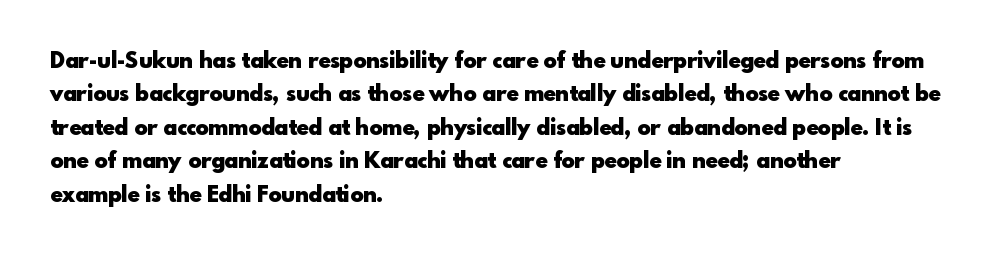
The strip under each line holds only bare page. Between one letter and the next there's only the usual sliver of space. Is there any slant? The stems are plumb. Plenty of ink on the page — the face is bold. Leading matches the norm, producing a regular column.
